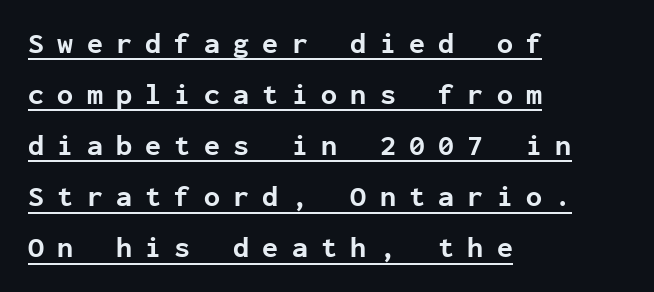
Emphasis by weight is at full strength: bold. This sample uses an upright cut, with every glyph sitting square on the baseline. Display-style spreading of the glyphs; the letterfit is very open. The setting favours the left margin, as ordinary paragraphs usually do. Underlining? Definitely there. The characters display no serif detailing; their extremities are plain.
